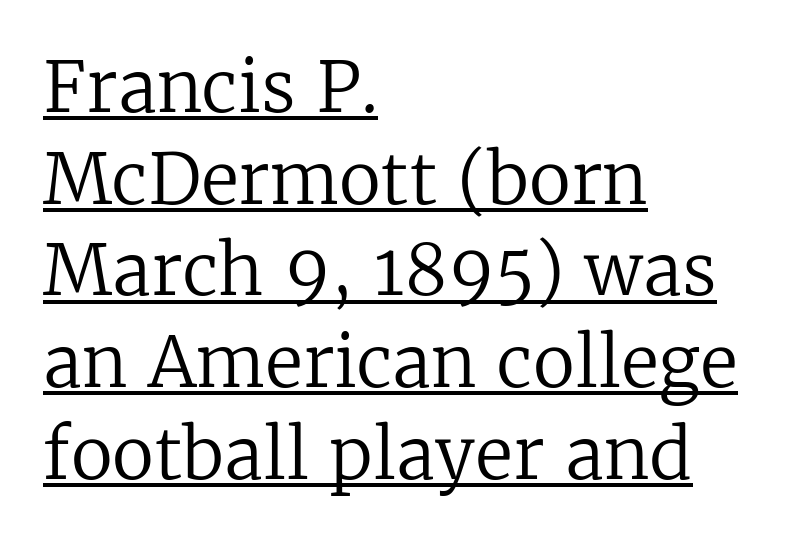
The image shows 70 px regular-weight serif type, upright; set left-aligned, normal line spacing (1.31x), normal letter spacing, underlined; low stroke contrast and a medium x-height.
